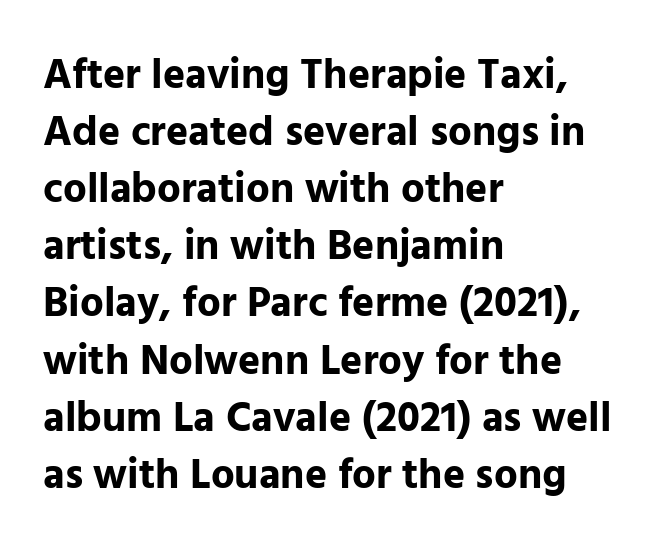
{"serif": "no", "italic": "no", "bold": "yes", "weight": "bold", "width": "normal", "stroke_contrast": "low", "x_height": "medium", "monospaced": "no", "underline": "no", "align": "left", "line_spacing": "normal", "line_spacing_ratio": 1.36, "letter_spacing": "normal", "letter_spacing_em": 0.0, "glyph_px": 42}
